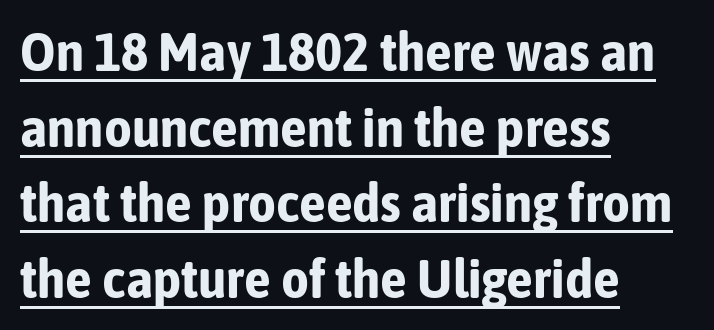
The image shows 54 px bold, condensed sans-serif type, upright; set left-aligned, normal line spacing (1.4x), normal letter spacing, underlined; low stroke contrast and a medium x-height.
